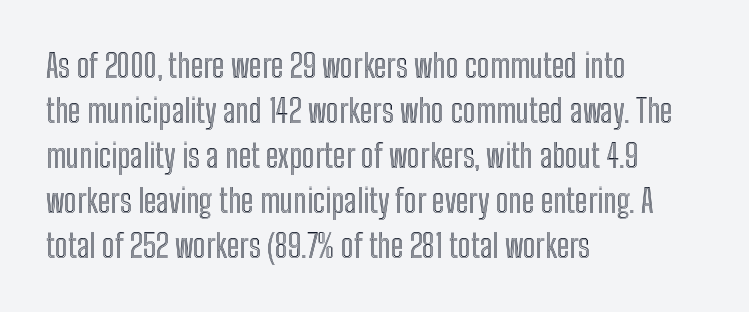
{"italic": "no", "width": "condensed", "x_height": "medium", "monospaced": "no", "underline": "no", "align": "left", "line_spacing": "normal", "line_spacing_ratio": 1.41, "letter_spacing": "normal", "letter_spacing_em": 0.0, "glyph_px": 32}
